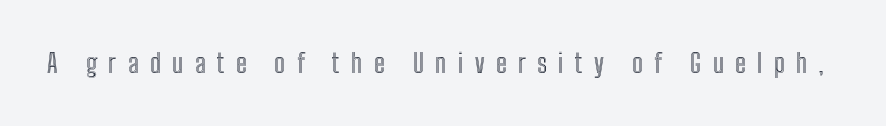
{"italic": "no", "underline": "no", "letter_spacing": "wide", "letter_spacing_em": 0.44, "glyph_px": 26}
